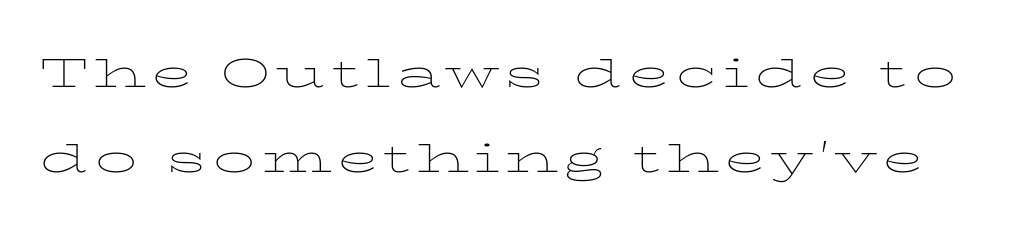
Unlike a clean sans, this face finishes its strokes with serifs. It's the straight-up-and-down kind of type. Nobody drew a line under any word here. Each letter keeps its own natural width here, so spacing adapts to shape. How would I describe the line gaps? Wide and relaxed.
